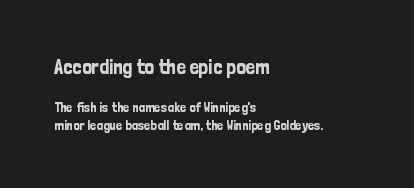
Every row of glyphs begins at an identical x-position on the left. The typography opts for an upright posture over an oblique one. Baseline-to-baseline distance is the conventional proportion of letter height. Look at the glyph heights: the upper group is clearly the bigger setting. The string is rendered with underlining switched off.
